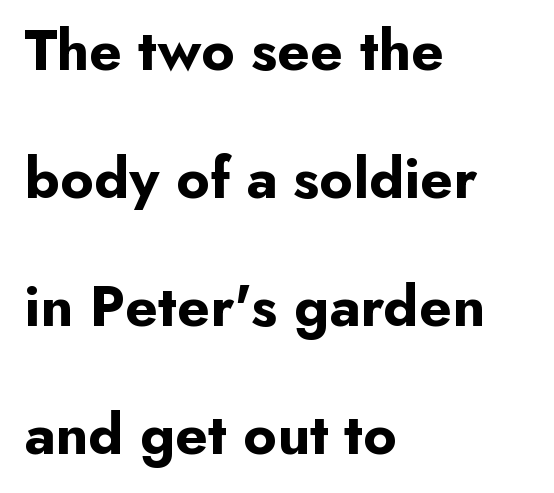
You could not count columns in this text — the font is proportionally spaced. Every character sits straight up, as roman type does. Descender tails drop into unmarked territory. What weight is shown? A full bold with thick strokes.
